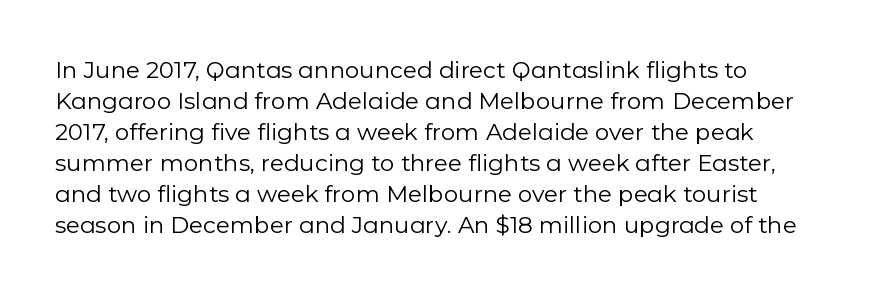
Q: Is the text bold? A: No.
Q: Is the text italic (slanted)? A: No, it is upright.
Q: Is the text underlined? A: No.
Q: Is the spacing between letters normal or unusually wide? A: Normal.
Q: Is the spacing between lines tight, normal or loose? A: Normal.
